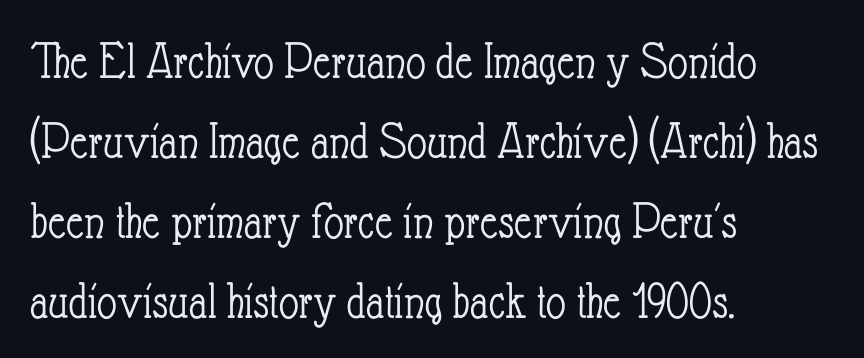
{"italic": "no", "bold": "no", "weight": "light", "width": "condensed", "stroke_contrast": "low", "x_height": "small", "monospaced": "no", "underline": "no", "align": "left", "line_spacing": "normal", "line_spacing_ratio": 1.48, "letter_spacing": "normal", "letter_spacing_em": 0.0, "glyph_px": 54}
